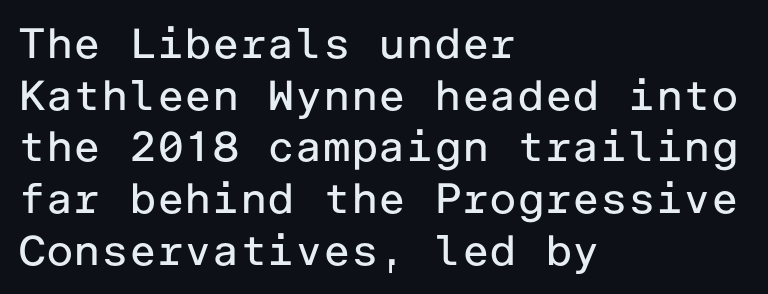
The area under the type is left untouched. The setting favours the left margin, as ordinary paragraphs usually do. Heaviness? Minimal to ordinary, like unemphasized prose. Serif or sans? Sans — the stroke terminals are bare. The font's upright variant was chosen for this text.
